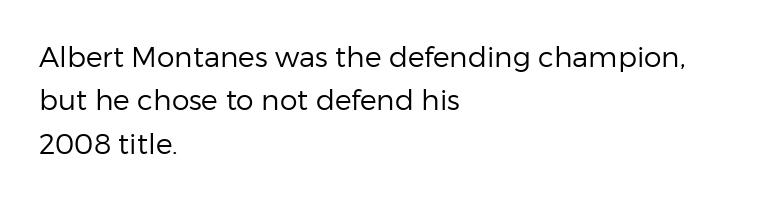
{"serif": "no", "italic": "no", "bold": "no", "weight": "regular", "width": "normal", "stroke_contrast": "low", "x_height": "medium", "monospaced": "no", "underline": "no", "align": "left", "line_spacing": "normal", "line_spacing_ratio": 1.55, "letter_spacing": "normal", "letter_spacing_em": 0.0, "glyph_px": 28}
